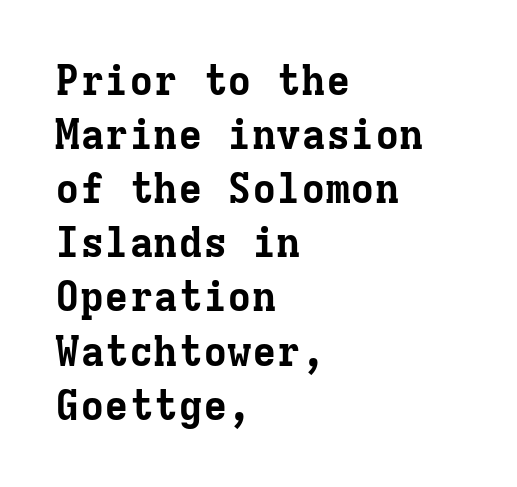
A typesetter would call this monospace, since all characters share one set width. A classic flush-left, rag-right setting is used for this passage. The passage shown has conventional tracking throughout. The area under the type is left untouched.
